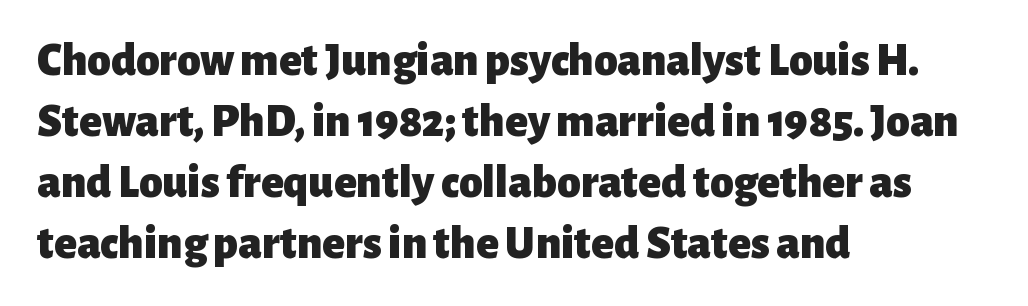
The image shows 47 px heavy sans-serif type, upright; set left-aligned, normal line spacing (1.3x), normal letter spacing, not underlined; low stroke contrast and a medium x-height.
